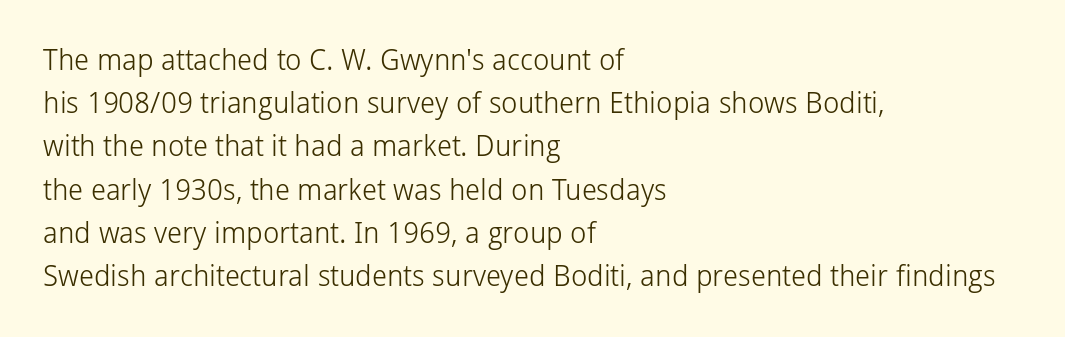
Q: Is the text bold? A: No.
Q: Is the text italic (slanted)? A: No, it is upright.
Q: Is the typeface a serif or a sans-serif typeface? A: Sans-serif.
Q: Is the text underlined? A: No.
Q: How is the paragraph aligned? A: Left-aligned.
Q: Is the spacing between letters normal or unusually wide? A: Normal.
Q: Is the spacing between lines tight, normal or loose? A: Normal.
Q: Width (condensed, normal, or wide)? A: Normal.
Q: Stroke contrast? A: Low.
Q: x-height? A: Medium.
Q: Monospaced? A: No.
